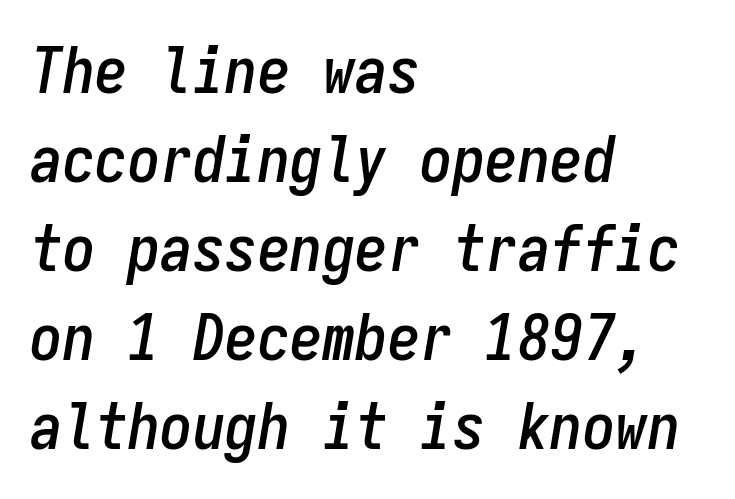
The image shows 65 px condensed type, italic (leaning right), monospaced; set left-aligned, normal line spacing (1.37x), normal letter spacing, not underlined; low stroke contrast and a medium x-height.
